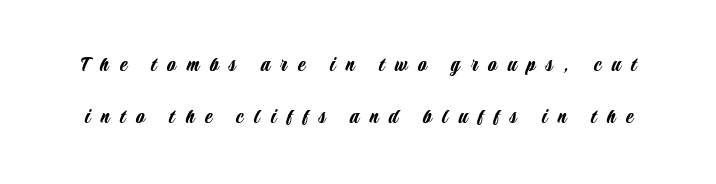
Q: Is the text italic (slanted)? A: Yes.
Q: Is the text underlined? A: No.
Q: Is the spacing between letters normal or unusually wide? A: Unusually wide.
Q: Is the spacing between lines tight, normal or loose? A: Loose.
